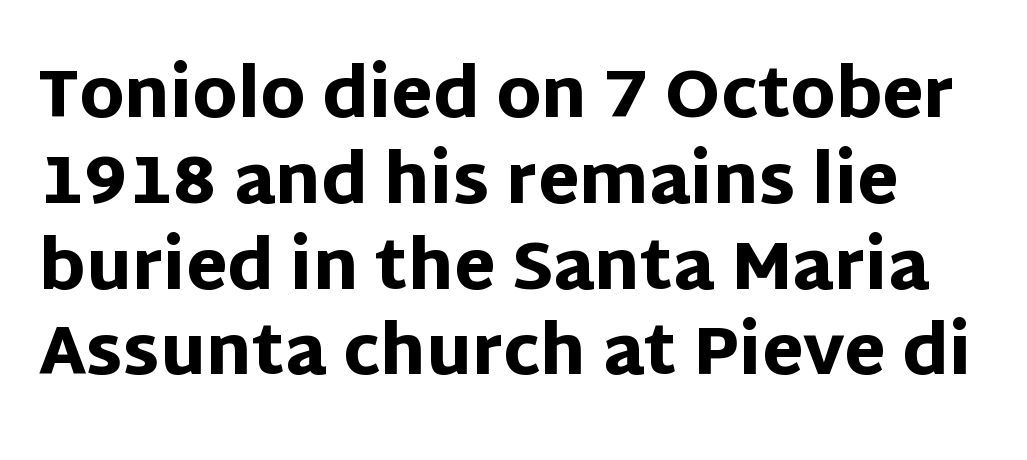
Q: Is the text bold? A: Yes.
Q: Is the text italic (slanted)? A: No, it is upright.
Q: Is the typeface a serif or a sans-serif typeface? A: Sans-serif.
Q: Is the text underlined? A: No.
Q: Is the spacing between letters normal or unusually wide? A: Normal.
Q: Is the spacing between lines tight, normal or loose? A: Normal.
Q: Width (condensed, normal, or wide)? A: Normal.
Q: Stroke contrast? A: Low.
Q: x-height? A: Large.
Q: Monospaced? A: No.
